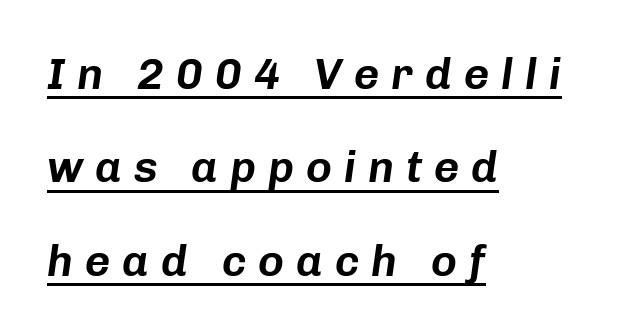
Would a proofreader flag this as italicized? Yes. Looks like regular typesetting: each glyph gets only the width it needs. Notice how a bar underscores the lettering throughout. Characters follow at a spacing far wider than the type designer built in.
